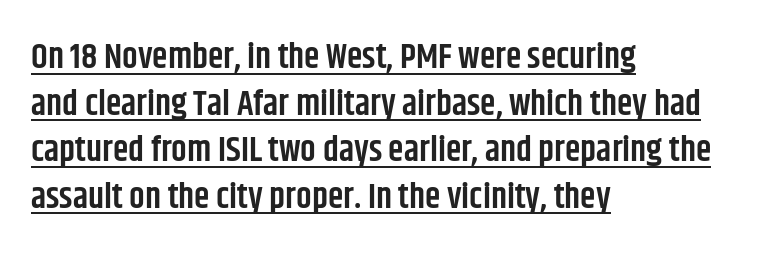
This sample keeps an unexceptional amount of space between lines. Looks like someone drew a line under every word here. The face used here is a semibold: visibly heavier than regular, lighter than bold. Typographically, this falls in the sans-serif category. Note the varied advance widths — an 'i' is clearly narrower than an 'm'.
